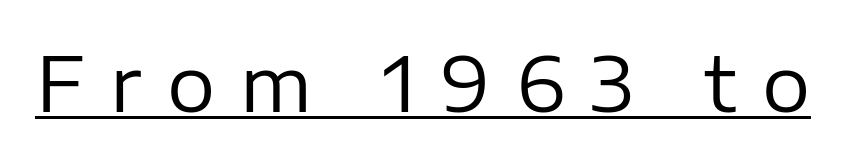
Q: Is the text bold? A: No.
Q: Is the text italic (slanted)? A: No, it is upright.
Q: Is the typeface a serif or a sans-serif typeface? A: Sans-serif.
Q: Is the text underlined? A: Yes.
Q: Is the spacing between letters normal or unusually wide? A: Unusually wide.
Q: Width (condensed, normal, or wide)? A: Normal.
Q: Stroke contrast? A: Low.
Q: x-height? A: Medium.
Q: Monospaced? A: No.
